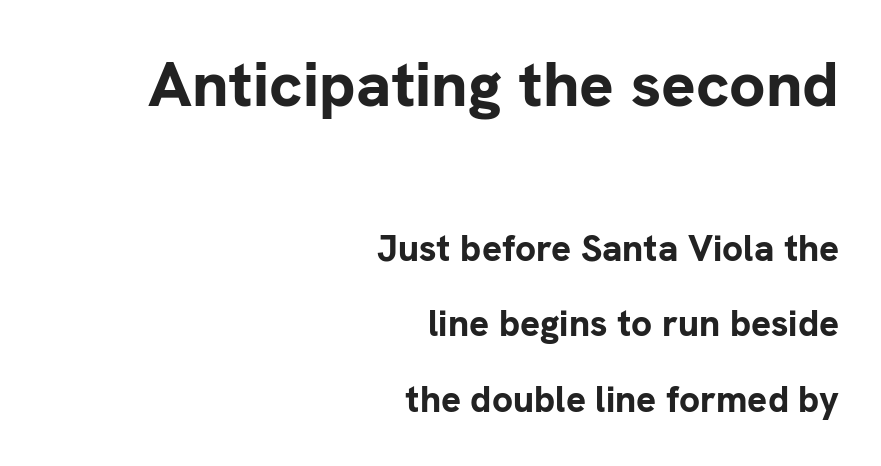
{"serif": "no", "italic": "no", "bold": "yes", "weight": "bold", "width": "normal", "stroke_contrast": "low", "x_height": "medium", "monospaced": "no", "underline": "no", "align": "right", "line_spacing": "loose", "line_spacing_ratio": 2.04, "letter_spacing": "normal", "letter_spacing_em": 0.0, "larger_block": "first", "size_ratio": 1.73, "glyph_px": 64}
